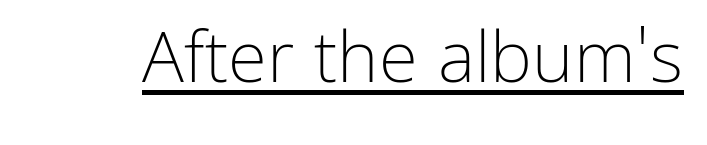
{"serif": "no", "italic": "no", "bold": "no", "weight": "light", "width": "normal", "stroke_contrast": "low", "x_height": "medium", "monospaced": "no", "underline": "yes", "letter_spacing": "normal", "letter_spacing_em": 0.0, "glyph_px": 71}
